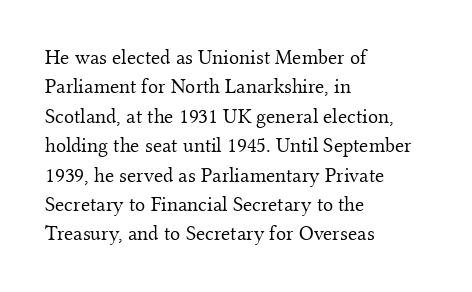
A clean baseline with only descenders dipping below it. If you drew a line through each stem, it would be perfectly vertical. Honestly, the row spacing looks completely unremarkable. Is this a heavy cut? Hardly; it is regular or lighter.
